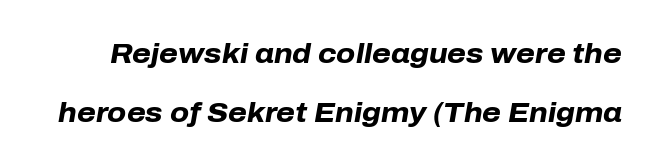
{"italic": "yes", "lean": "right", "slant_degrees": 10, "bold": "yes", "underline": "no", "line_spacing": "loose", "line_spacing_ratio": 2.18, "letter_spacing": "normal", "letter_spacing_em": 0.0, "glyph_px": 27}
